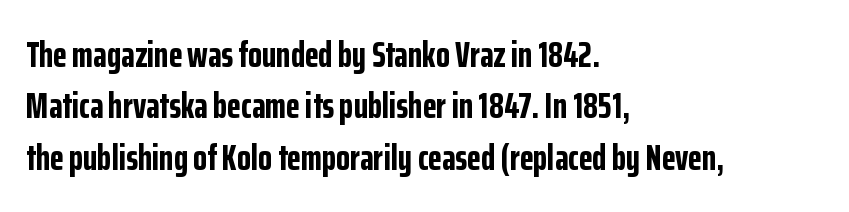
Q: Is the text bold? A: Yes.
Q: Is the text italic (slanted)? A: No, it is upright.
Q: Is the typeface a serif or a sans-serif typeface? A: Sans-serif.
Q: Is the text underlined? A: No.
Q: How is the paragraph aligned? A: Left-aligned.
Q: Is the spacing between letters normal or unusually wide? A: Normal.
Q: Is the spacing between lines tight, normal or loose? A: Normal.
Q: Width (condensed, normal, or wide)? A: Condensed.
Q: Stroke contrast? A: Low.
Q: x-height? A: Medium.
Q: Monospaced? A: No.
